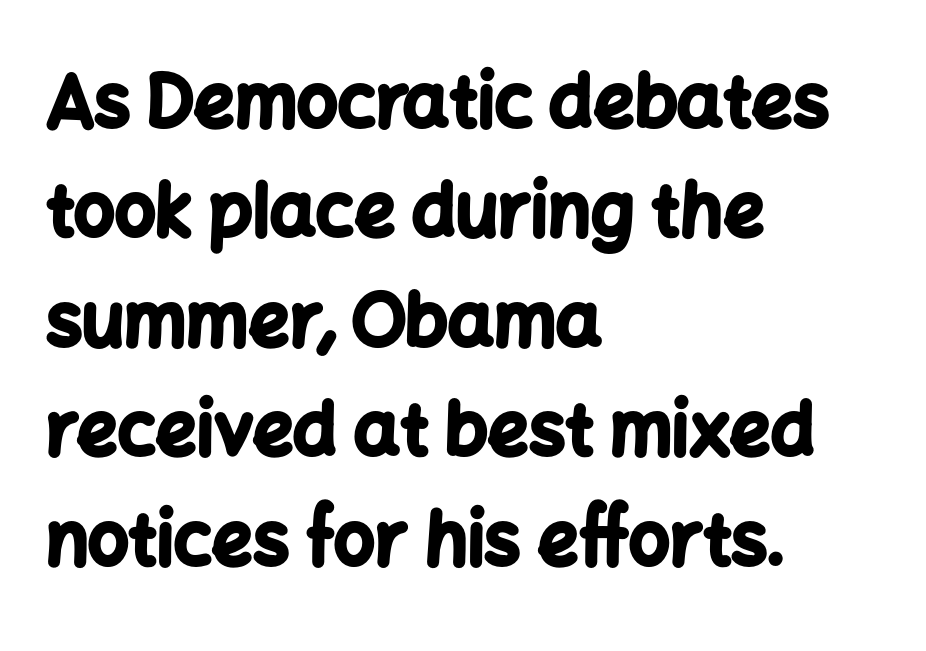
Q: Is the text bold? A: Yes.
Q: Is the text italic (slanted)? A: No, it is upright.
Q: Is the typeface a serif or a sans-serif typeface? A: Sans-serif.
Q: Is the text underlined? A: No.
Q: How is the paragraph aligned? A: Left-aligned.
Q: Is the spacing between letters normal or unusually wide? A: Normal.
Q: Is the spacing between lines tight, normal or loose? A: Normal.
Q: Width (condensed, normal, or wide)? A: Normal.
Q: Stroke contrast? A: Low.
Q: x-height? A: Medium.
Q: Monospaced? A: No.
